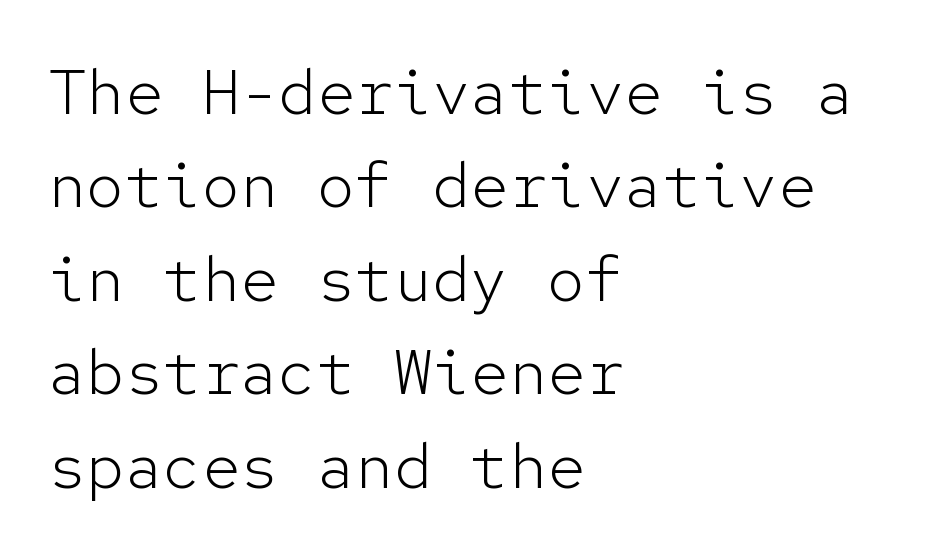
{"serif": "no", "italic": "no", "bold": "no", "weight": "light", "width": "normal", "stroke_contrast": "low", "x_height": "medium", "monospaced": "yes", "underline": "no", "align": "left", "line_spacing": "normal", "line_spacing_ratio": 1.46, "letter_spacing": "normal", "letter_spacing_em": 0.0, "glyph_px": 64}
